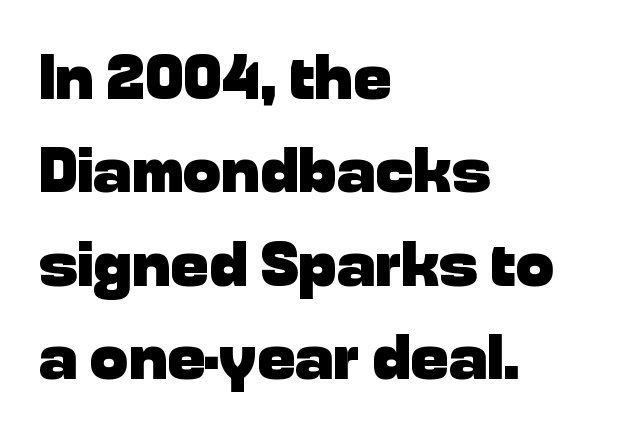
{"serif": "no", "italic": "no", "bold": "yes", "weight": "heavy", "width": "normal", "stroke_contrast": "low", "x_height": "medium", "monospaced": "no", "underline": "no", "align": "left", "line_spacing": "normal", "line_spacing_ratio": 1.46, "letter_spacing": "normal", "letter_spacing_em": 0.0, "glyph_px": 64}
